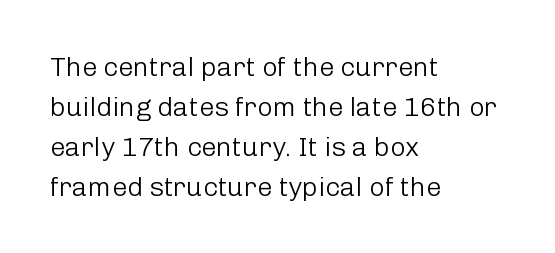
The image shows 27 px text type, upright; set left-aligned, normal line spacing (1.48x), normal letter spacing, not underlined.
